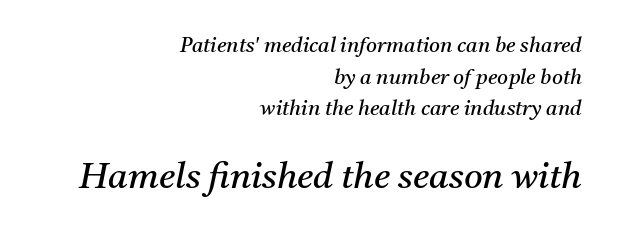
Q: Is the text bold? A: No.
Q: Is the text italic (slanted)? A: Yes, it leans right by about 11 degrees.
Q: Is the typeface a serif or a sans-serif typeface? A: Serif.
Q: Is the text underlined? A: No.
Q: How is the paragraph aligned? A: Right-aligned.
Q: Is the spacing between letters normal or unusually wide? A: Normal.
Q: Is the spacing between lines tight, normal or loose? A: Normal.
Q: Which block of text is set in a larger size, the first (top) or the second (bottom)? A: The second (bottom) one.
Q: Width (condensed, normal, or wide)? A: Normal.
Q: Stroke contrast? A: Medium.
Q: x-height? A: Medium.
Q: Monospaced? A: No.
